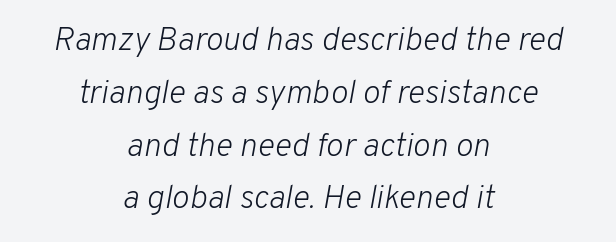
{"italic": "yes", "lean": "right", "slant_degrees": 10, "bold": "no", "weight": "light", "width": "normal", "stroke_contrast": "low", "x_height": "medium", "monospaced": "no", "underline": "no", "align": "center", "line_spacing": "normal", "line_spacing_ratio": 1.6, "letter_spacing": "normal", "letter_spacing_em": 0.0, "glyph_px": 33}
